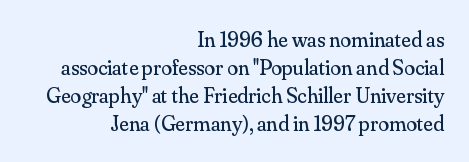
The image shows 22 px text type, upright; set right-aligned, normal line spacing (1.27x), normal letter spacing, not underlined.
